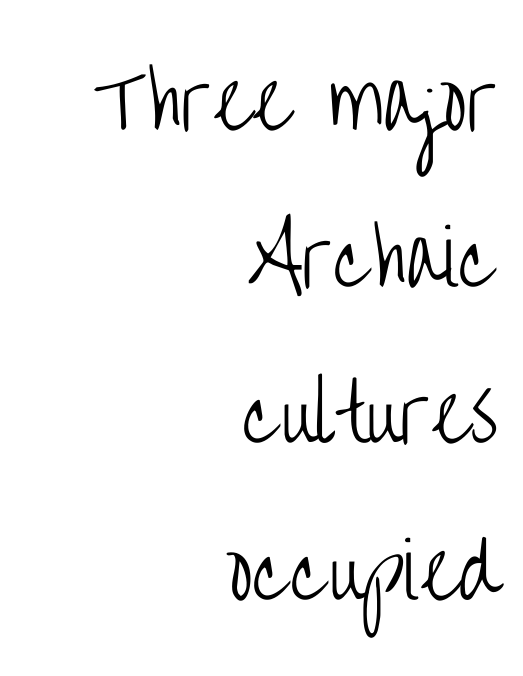
Q: Is the text bold? A: No.
Q: Is the text italic (slanted)? A: No, it is upright.
Q: Is the typeface a serif or a sans-serif typeface? A: Sans-serif.
Q: Is the text underlined? A: No.
Q: How is the paragraph aligned? A: Right-aligned.
Q: Is the spacing between letters normal or unusually wide? A: Normal.
Q: Is the spacing between lines tight, normal or loose? A: Loose.
Q: Width (condensed, normal, or wide)? A: Condensed.
Q: Stroke contrast? A: Low.
Q: x-height? A: Large.
Q: Monospaced? A: No.
